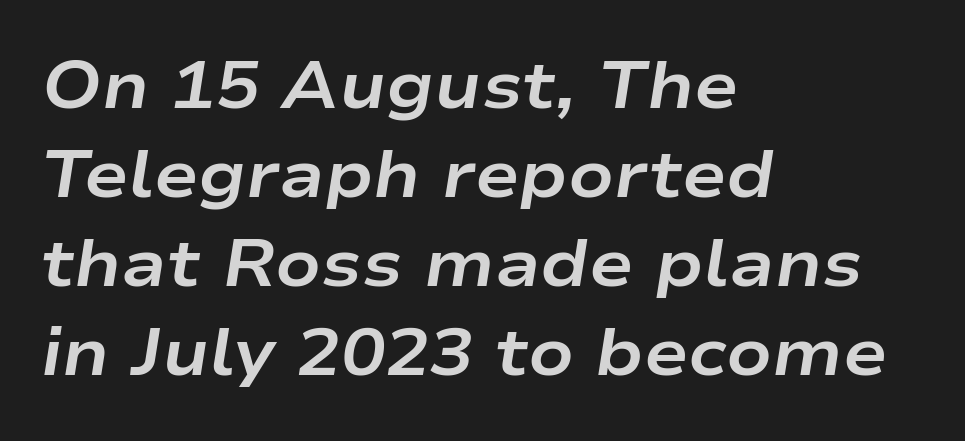
Q: Is the text bold? A: Yes.
Q: Is the text italic (slanted)? A: Yes, it leans right by about 9 degrees.
Q: Is the text underlined? A: No.
Q: How is the paragraph aligned? A: Left-aligned.
Q: Is the spacing between letters normal or unusually wide? A: Normal.
Q: Is the spacing between lines tight, normal or loose? A: Normal.
Q: Width (condensed, normal, or wide)? A: Wide.
Q: Stroke contrast? A: Low.
Q: x-height? A: Medium.
Q: Monospaced? A: No.
